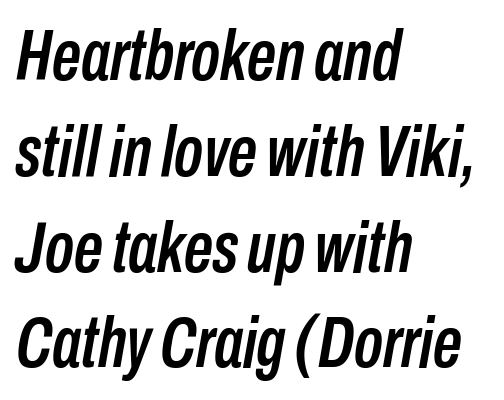
Compared with typical body copy, the letter spacing here is the same. A classic flush-left, rag-right setting is used for this passage. Beneath every word, the page is bare. Designer's note — italics engaged. The block of text has a typical density, with ordinary space between rows.
